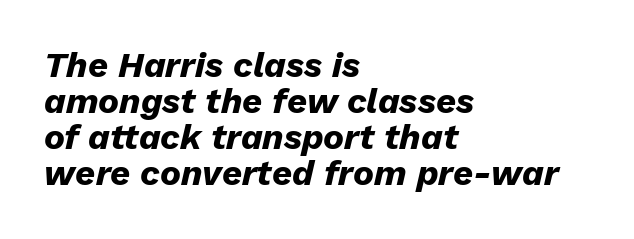
Q: Is the text bold? A: Yes.
Q: Is the text italic (slanted)? A: Yes, it leans right by about 13 degrees.
Q: Is the text underlined? A: No.
Q: How is the paragraph aligned? A: Left-aligned.
Q: Is the spacing between letters normal or unusually wide? A: Normal.
Q: Is the spacing between lines tight, normal or loose? A: Tight.
Q: Width (condensed, normal, or wide)? A: Normal.
Q: Stroke contrast? A: Low.
Q: x-height? A: Medium.
Q: Monospaced? A: No.
